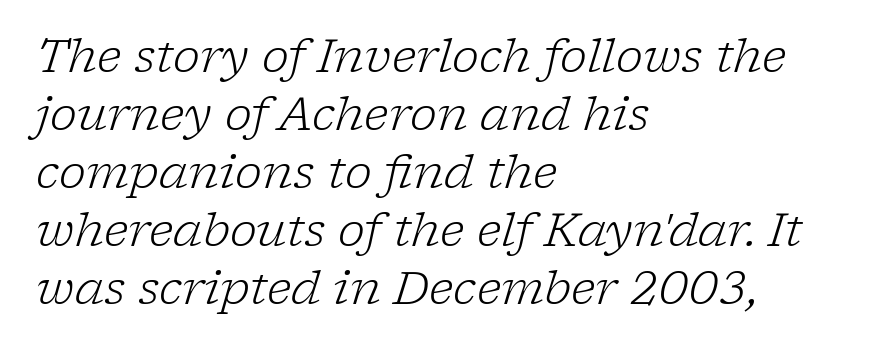
Q: Is the text bold? A: No.
Q: Is the text italic (slanted)? A: Yes, it leans right by about 17 degrees.
Q: Is the typeface a serif or a sans-serif typeface? A: Serif.
Q: Is the text underlined? A: No.
Q: How is the paragraph aligned? A: Left-aligned.
Q: Is the spacing between letters normal or unusually wide? A: Normal.
Q: Is the spacing between lines tight, normal or loose? A: Normal.
Q: Width (condensed, normal, or wide)? A: Normal.
Q: Stroke contrast? A: Low.
Q: x-height? A: Medium.
Q: Monospaced? A: No.
